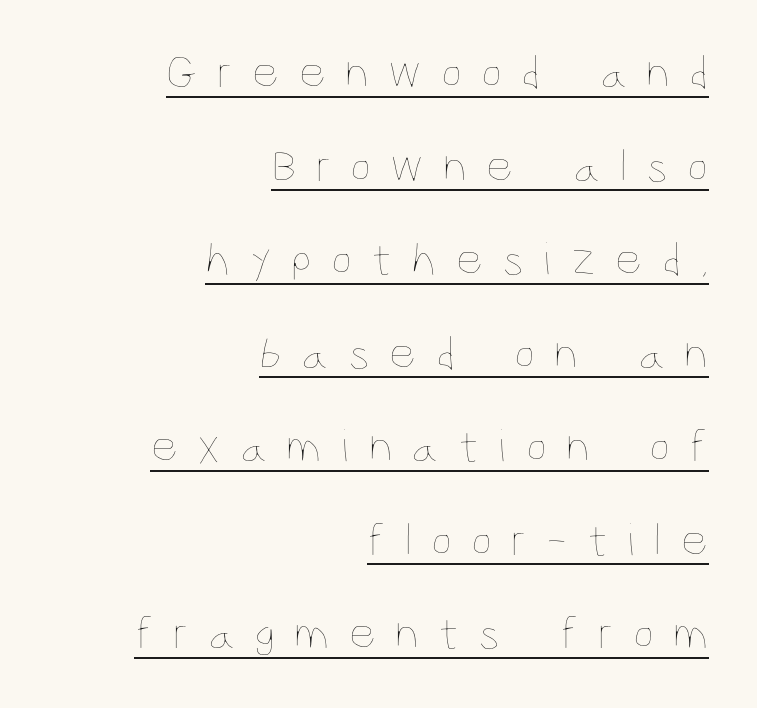
Notice how a bar underscores the lettering throughout. These glyphs show unthickened strokes, regular width or finer. The letters advance in unequal steps, a hallmark of proportional type. This sample uses expanded letter spacing, leaving extra air between glyphs. How would I describe the line gaps? Wide and relaxed.
